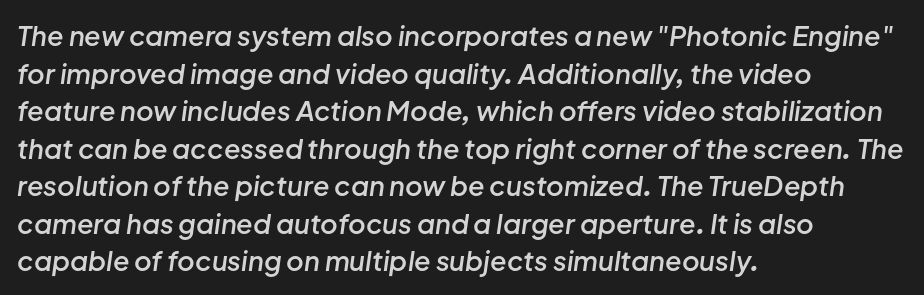
Q: Is the text bold? A: Semi-bold.
Q: Is the text italic (slanted)? A: Yes, it leans right by about 8 degrees.
Q: Is the text underlined? A: No.
Q: How is the paragraph aligned? A: Left-aligned.
Q: Is the spacing between letters normal or unusually wide? A: Normal.
Q: Is the spacing between lines tight, normal or loose? A: Normal.
